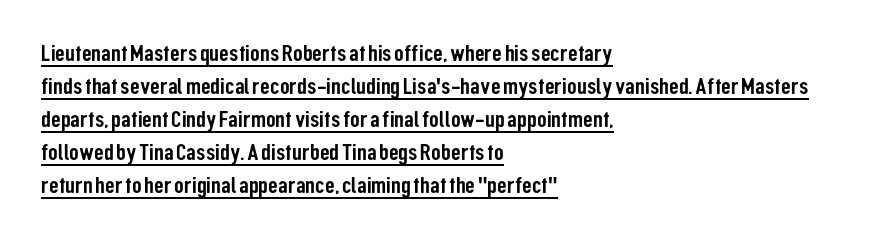
{"italic": "no", "underline": "yes", "align": "left", "line_spacing": "normal", "line_spacing_ratio": 1.37, "letter_spacing": "normal", "letter_spacing_em": 0.0, "glyph_px": 24}
